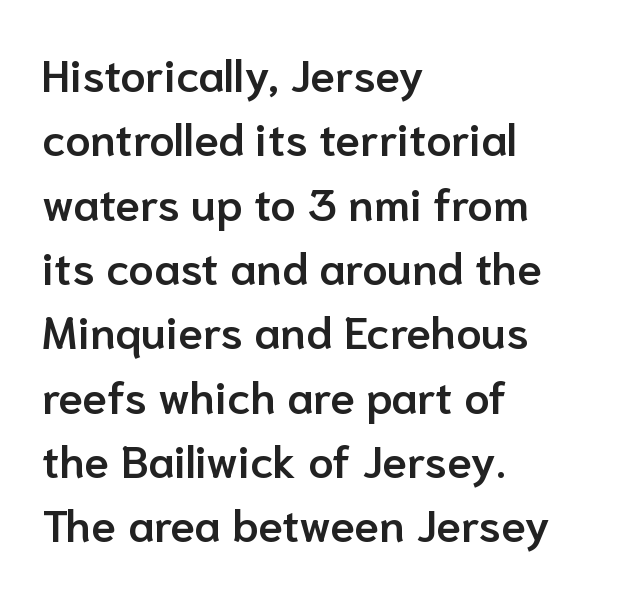
Q: Is the text bold? A: Semi-bold.
Q: Is the text italic (slanted)? A: No, it is upright.
Q: Is the typeface a serif or a sans-serif typeface? A: Sans-serif.
Q: Is the text underlined? A: No.
Q: How is the paragraph aligned? A: Left-aligned.
Q: Is the spacing between letters normal or unusually wide? A: Normal.
Q: Is the spacing between lines tight, normal or loose? A: Normal.
Q: Width (condensed, normal, or wide)? A: Normal.
Q: Stroke contrast? A: Low.
Q: x-height? A: Medium.
Q: Monospaced? A: No.
